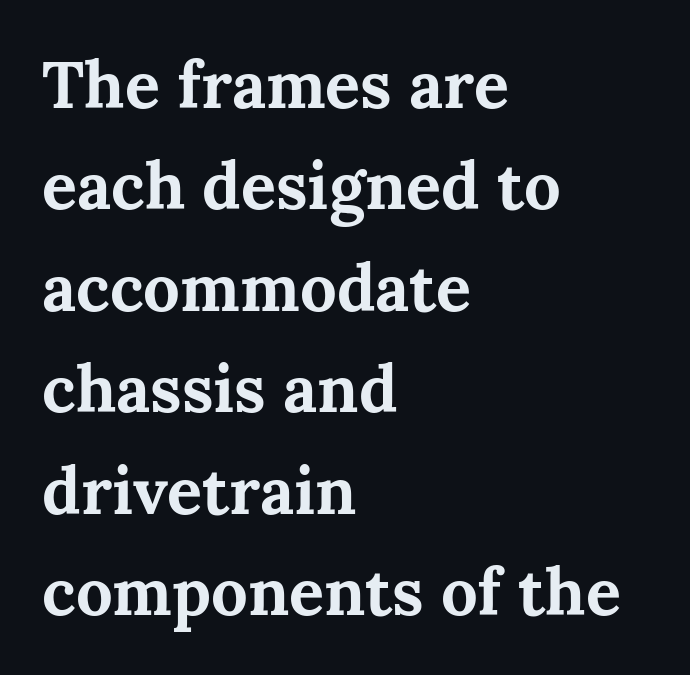
The image shows 65 px bold serif type, upright; set left-aligned, normal line spacing (1.56x), normal letter spacing, not underlined; medium stroke contrast and a medium x-height.
